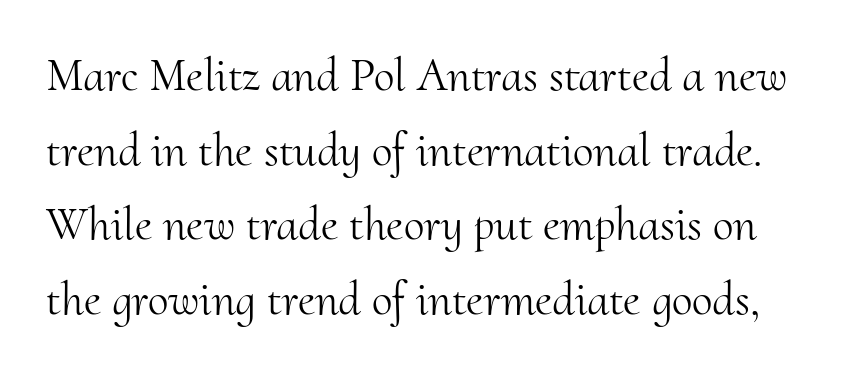
{"serif": "yes", "italic": "no", "bold": "no", "weight": "light", "width": "normal", "stroke_contrast": "medium", "x_height": "small", "monospaced": "no", "underline": "no", "line_spacing": "normal", "line_spacing_ratio": 1.59, "letter_spacing": "normal", "letter_spacing_em": 0.0, "glyph_px": 47}
